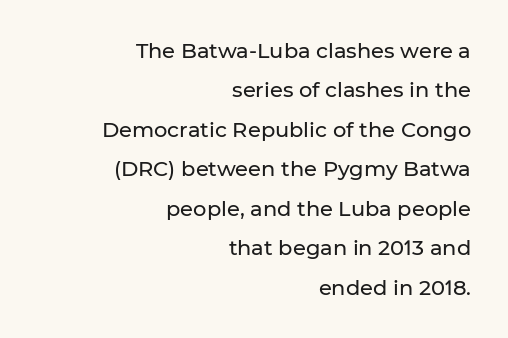
The image shows 21 px text type, upright; set right-aligned, line spacing 1.88x, normal letter spacing, not underlined.
